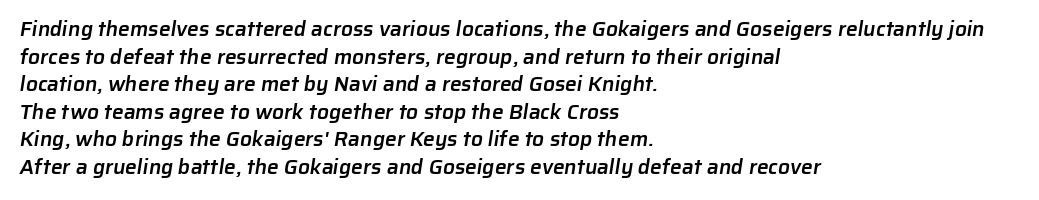
{"bold": "semi", "underline": "no", "align": "left", "line_spacing": "normal", "line_spacing_ratio": 1.31, "letter_spacing": "normal", "letter_spacing_em": 0.0, "glyph_px": 21}
